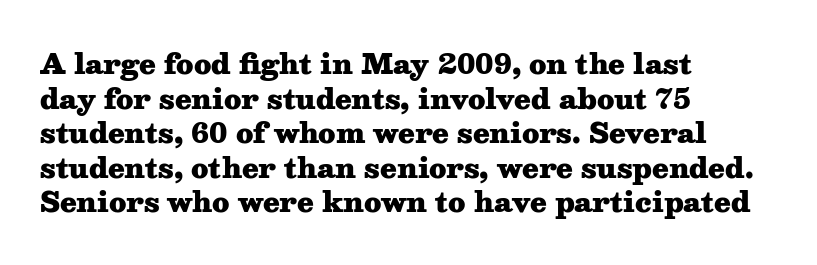
{"italic": "no", "bold": "yes", "underline": "no", "align": "left", "line_spacing": "normal", "line_spacing_ratio": 1.28, "letter_spacing": "normal", "letter_spacing_em": 0.0, "glyph_px": 27}
